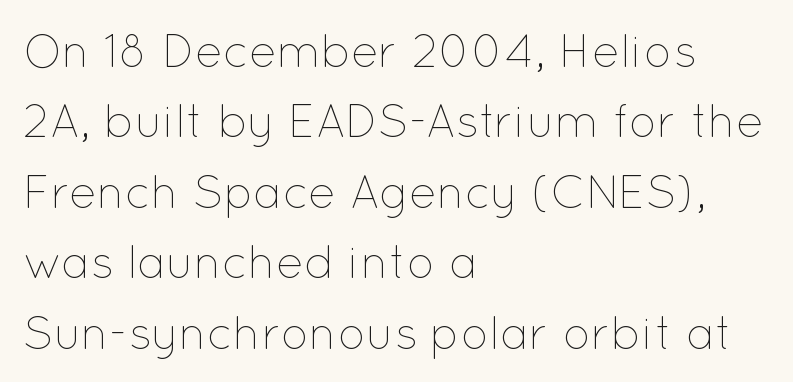
{"italic": "no", "bold": "no", "weight": "thin", "width": "normal", "stroke_contrast": "low", "x_height": "medium", "monospaced": "no", "underline": "no", "align": "left", "line_spacing": "normal", "line_spacing_ratio": 1.53, "letter_spacing": "normal", "letter_spacing_em": 0.0, "glyph_px": 46}
